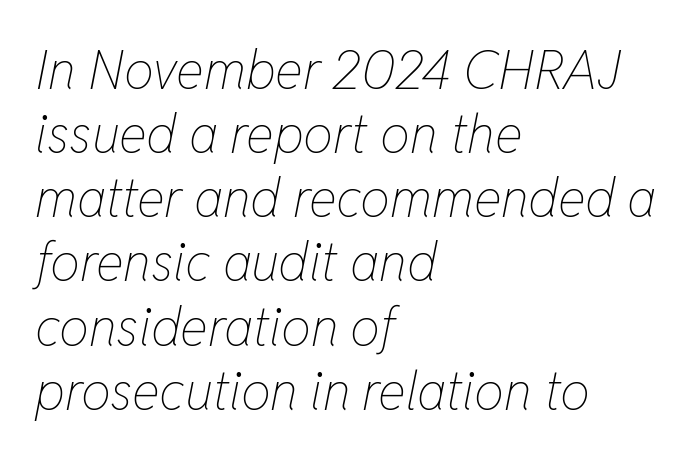
Q: Is the text bold? A: No.
Q: Is the text italic (slanted)? A: Yes, it leans right by about 11 degrees.
Q: Is the text underlined? A: No.
Q: How is the paragraph aligned? A: Left-aligned.
Q: Is the spacing between letters normal or unusually wide? A: Normal.
Q: Width (condensed, normal, or wide)? A: Condensed.
Q: Stroke contrast? A: Low.
Q: x-height? A: Medium.
Q: Monospaced? A: No.
